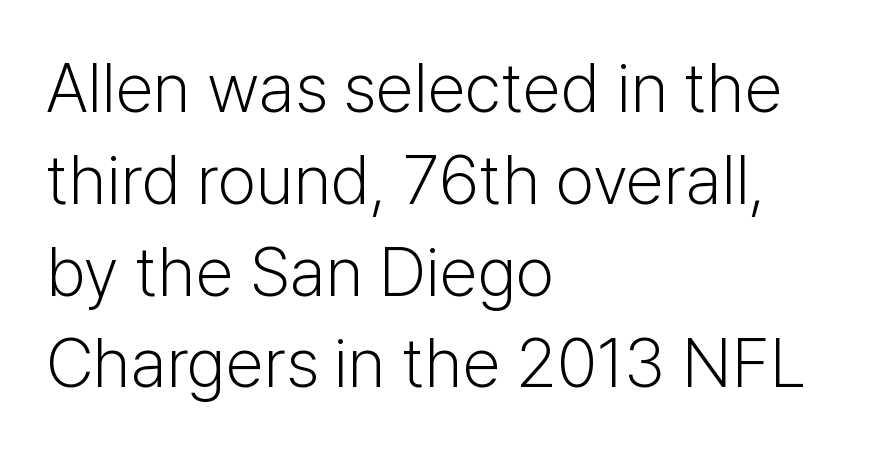
{"serif": "no", "italic": "no", "bold": "no", "weight": "light", "width": "normal", "stroke_contrast": "low", "x_height": "medium", "monospaced": "no", "underline": "no", "align": "left", "line_spacing": "normal", "line_spacing_ratio": 1.33, "letter_spacing": "normal", "letter_spacing_em": 0.0, "glyph_px": 69}
